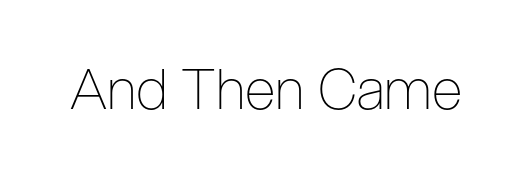
{"serif": "no", "italic": "no", "bold": "no", "weight": "thin", "width": "condensed", "stroke_contrast": "low", "x_height": "medium", "monospaced": "no", "underline": "no", "letter_spacing": "normal", "letter_spacing_em": 0.0, "glyph_px": 56}
